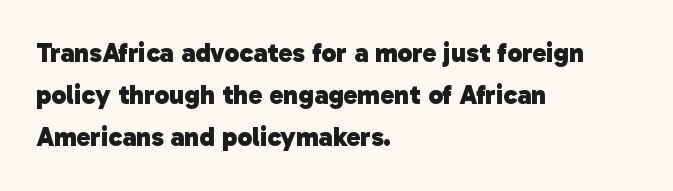
Is the letter spacing exaggerated? No — it looks like the ordinary default. Typesetter's note: full bold, strokes at maximum text heaviness. Leftover space on each line is placed entirely after the last word. The passage shown stacks its lines at a standard gap. Bare-footed words on every line.
